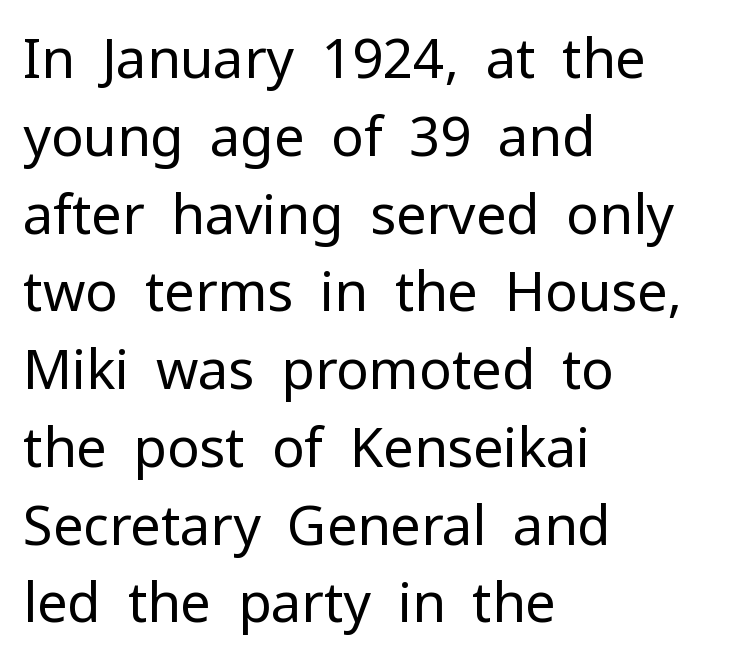
Q: Is the text bold? A: No.
Q: Is the text italic (slanted)? A: No, it is upright.
Q: Is the typeface a serif or a sans-serif typeface? A: Sans-serif.
Q: Is the text underlined? A: No.
Q: How is the paragraph aligned? A: Left-aligned.
Q: Is the spacing between letters normal or unusually wide? A: Normal.
Q: Is the spacing between lines tight, normal or loose? A: Normal.
Q: Width (condensed, normal, or wide)? A: Normal.
Q: Stroke contrast? A: Low.
Q: x-height? A: Medium.
Q: Monospaced? A: No.
